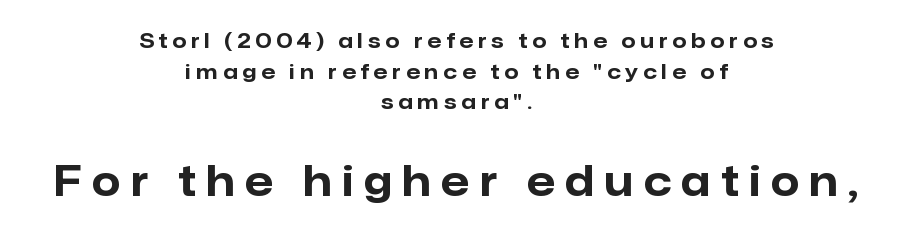
Q: Is the text bold? A: Yes.
Q: Is the text italic (slanted)? A: No, it is upright.
Q: Is the typeface a serif or a sans-serif typeface? A: Sans-serif.
Q: Is the text underlined? A: No.
Q: How is the paragraph aligned? A: Centered.
Q: Is the spacing between letters normal or unusually wide? A: Unusually wide.
Q: Is the spacing between lines tight, normal or loose? A: Normal.
Q: Which block of text is set in a larger size, the first (top) or the second (bottom)? A: The second (bottom) one.
Q: Width (condensed, normal, or wide)? A: Normal.
Q: Stroke contrast? A: Low.
Q: x-height? A: Medium.
Q: Monospaced? A: No.
